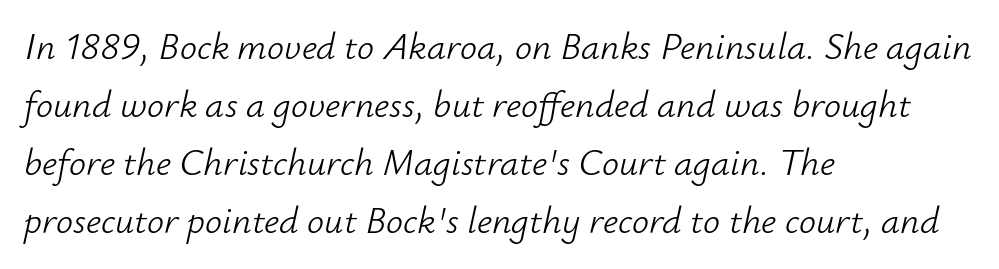
The image shows 38 px light type, italic (leaning right); set left-aligned, normal line spacing (1.53x), normal letter spacing, not underlined; low stroke contrast and a small x-height.
